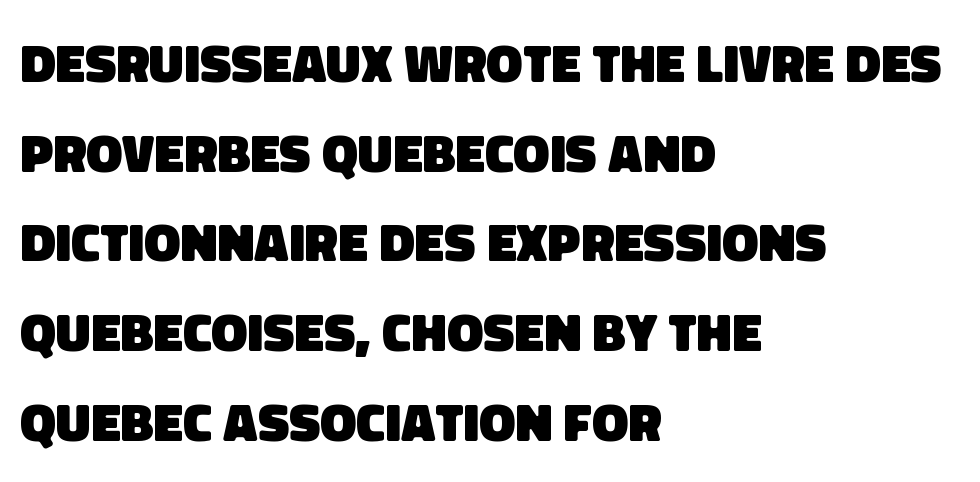
Q: Is the text bold? A: Yes.
Q: Is the typeface a serif or a sans-serif typeface? A: Sans-serif.
Q: Is the text underlined? A: No.
Q: How is the paragraph aligned? A: Left-aligned.
Q: Is the spacing between letters normal or unusually wide? A: Normal.
Q: Is the spacing between lines tight, normal or loose? A: Normal.
Q: Width (condensed, normal, or wide)? A: Normal.
Q: Stroke contrast? A: Low.
Q: x-height? A: Large.
Q: Monospaced? A: No.
